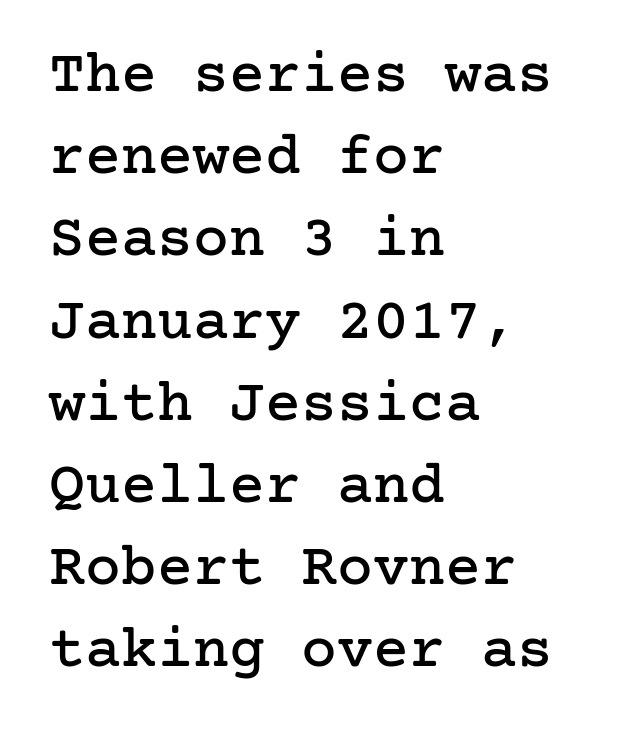
{"serif": "yes", "italic": "no", "width": "normal", "stroke_contrast": "low", "x_height": "medium", "underline": "no", "align": "left", "line_spacing": "normal", "line_spacing_ratio": 1.37, "letter_spacing": "normal", "letter_spacing_em": 0.0, "glyph_px": 60}
